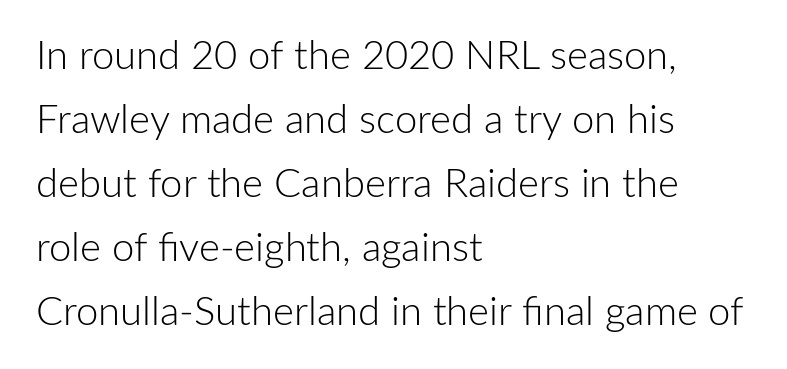
The image shows 40 px light sans-serif type, upright; set left-aligned, normal line spacing (1.6x), normal letter spacing, not underlined; low stroke contrast and a medium x-height.
